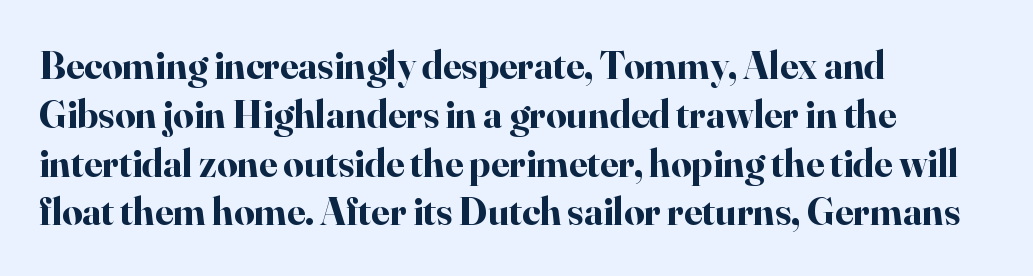
The typesetting leans heavy: a genuine bold. Line beginnings align vertically; line endings do not. The passage shown is not underscored anywhere. Students, note that the glyphs here touch the page at normal intervals.
